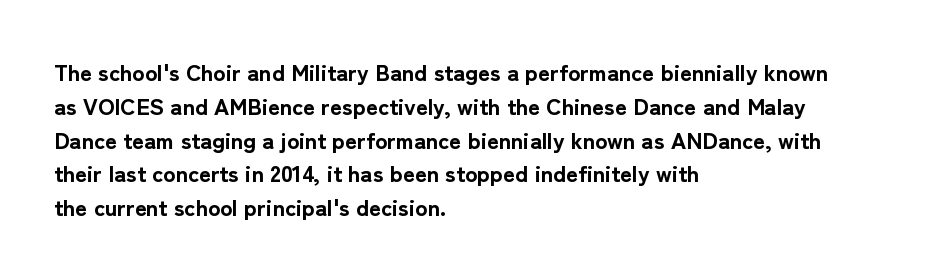
{"italic": "no", "bold": "yes", "underline": "no", "align": "left", "line_spacing": "normal", "line_spacing_ratio": 1.47, "letter_spacing": "normal", "letter_spacing_em": 0.0, "glyph_px": 23}
